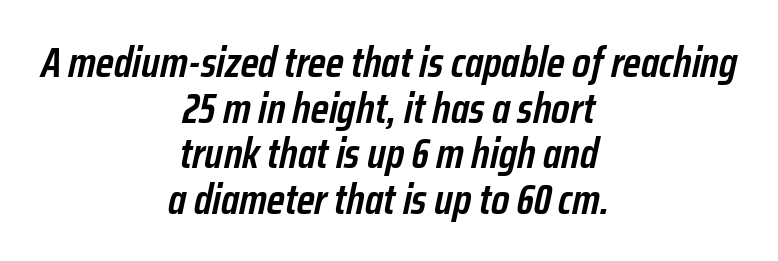
{"italic": "yes", "lean": "right", "slant_degrees": 12, "bold": "semi", "weight": "semibold", "width": "condensed", "stroke_contrast": "low", "x_height": "medium", "monospaced": "no", "underline": "no", "align": "center", "line_spacing": "tight", "line_spacing_ratio": 1.06, "letter_spacing": "normal", "letter_spacing_em": 0.0, "glyph_px": 43}
